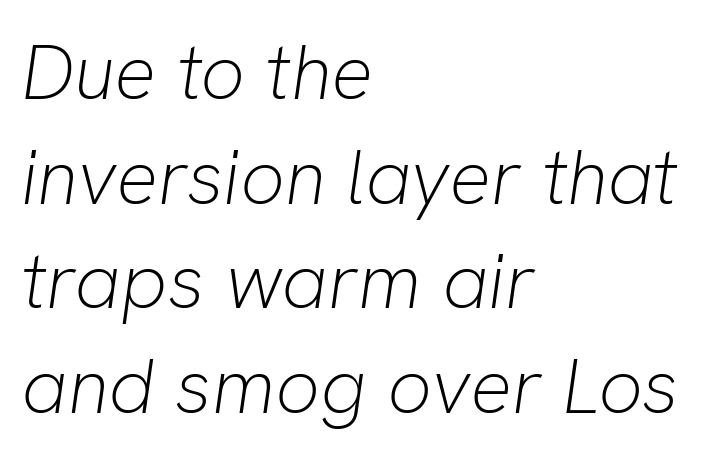
The image shows 78 px light type, italic (leaning right); set left-aligned, normal line spacing (1.34x), normal letter spacing, not underlined; low stroke contrast and a medium x-height.
